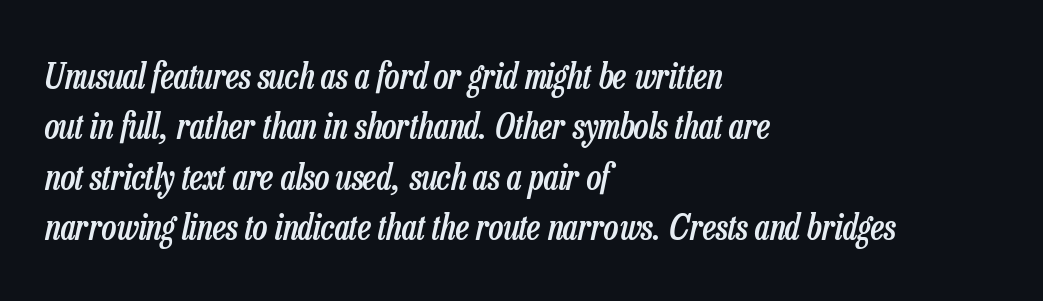
Horizontal bands of white between lines are of average thickness. The passage shown is semibold, sitting just below true bold. Descender tails drop into unmarked territory. Rendered with sloped, italic letterforms.
